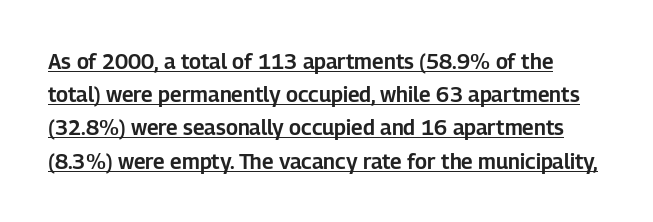
The image shows 21 px text type, upright; set normal line spacing (1.58x), normal letter spacing, underlined.
